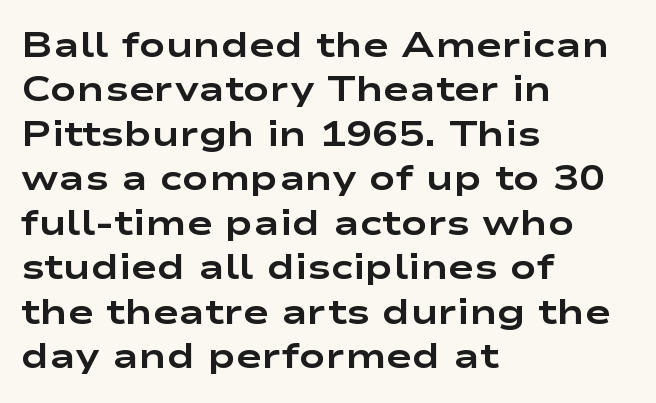
Q: Is the text bold? A: Yes.
Q: Is the text italic (slanted)? A: No, it is upright.
Q: Is the typeface a serif or a sans-serif typeface? A: Sans-serif.
Q: Is the text underlined? A: No.
Q: How is the paragraph aligned? A: Left-aligned.
Q: Is the spacing between letters normal or unusually wide? A: Normal.
Q: Is the spacing between lines tight, normal or loose? A: Normal.
Q: Width (condensed, normal, or wide)? A: Wide.
Q: Stroke contrast? A: Low.
Q: x-height? A: Medium.
Q: Monospaced? A: No.
